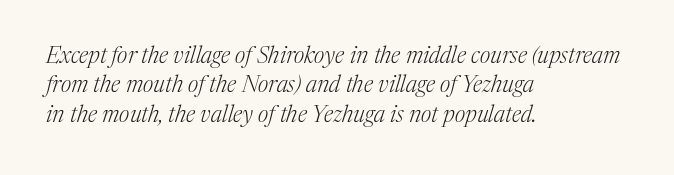
Q: Is the text bold? A: No.
Q: Is the text italic (slanted)? A: Yes, it leans right by about 17 degrees.
Q: Is the text underlined? A: No.
Q: How is the paragraph aligned? A: Left-aligned.
Q: Is the spacing between letters normal or unusually wide? A: Normal.
Q: Is the spacing between lines tight, normal or loose? A: Normal.
